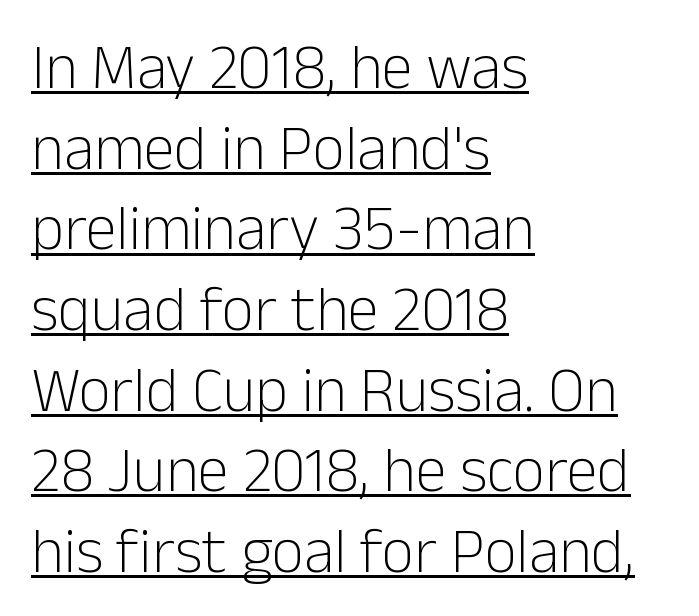
These lines were composed using upright roman letters. Observe the ordinary spacing: letters are neighbours, not strangers. In CSS terms this would be text-align: left. In terms of letterform style, serifs are entirely absent.
